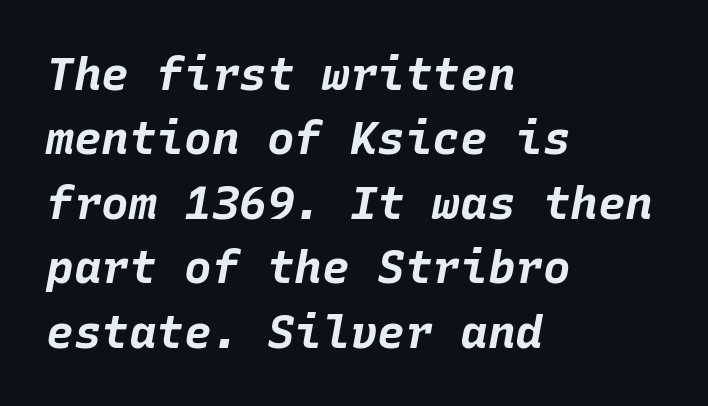
The image shows 46 px bold type, italic (leaning right), monospaced; set left-aligned, normal line spacing (1.4x), normal letter spacing, not underlined; low stroke contrast and a large x-height.
